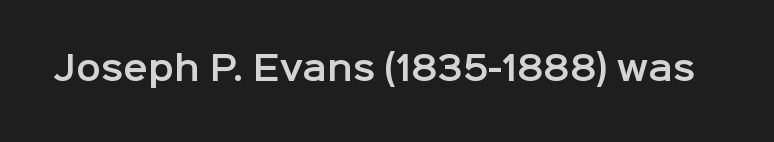
Q: Is the text italic (slanted)? A: No, it is upright.
Q: Is the typeface a serif or a sans-serif typeface? A: Sans-serif.
Q: Is the text underlined? A: No.
Q: Is the spacing between letters normal or unusually wide? A: Normal.
Q: Width (condensed, normal, or wide)? A: Normal.
Q: Stroke contrast? A: Low.
Q: x-height? A: Medium.
Q: Monospaced? A: No.
